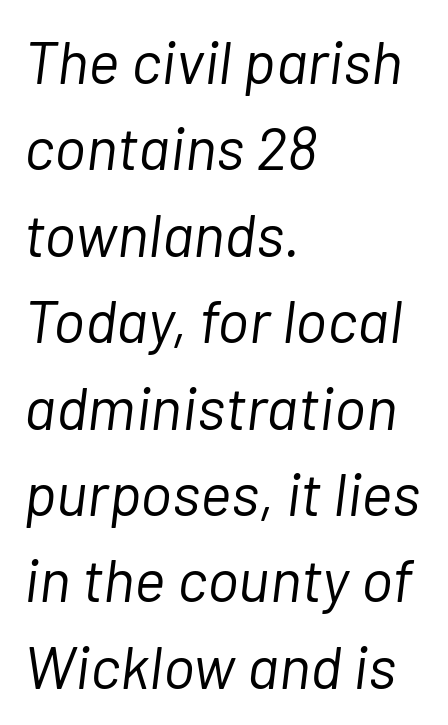
Posture: slanted. This is not heavy type; no bold has been used. The passage shown has conventional tracking throughout. Varying glyph widths throughout — classic text-font behaviour. Each row of text sits above clean, open space.
